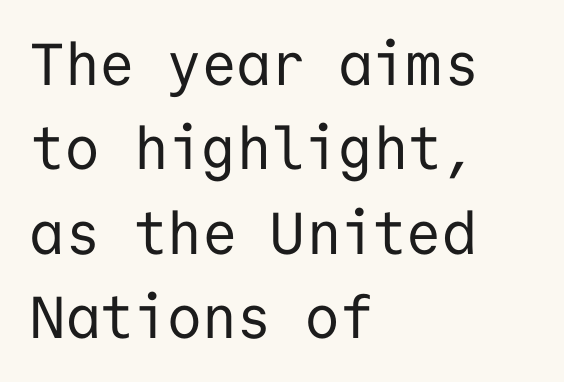
The rendering uses a moderate line-height, typical for paragraphs. The font's upright variant was chosen for this text. The rendering anchors every line to the left-hand side. You could count columns in this text — the font is strictly monospaced.
